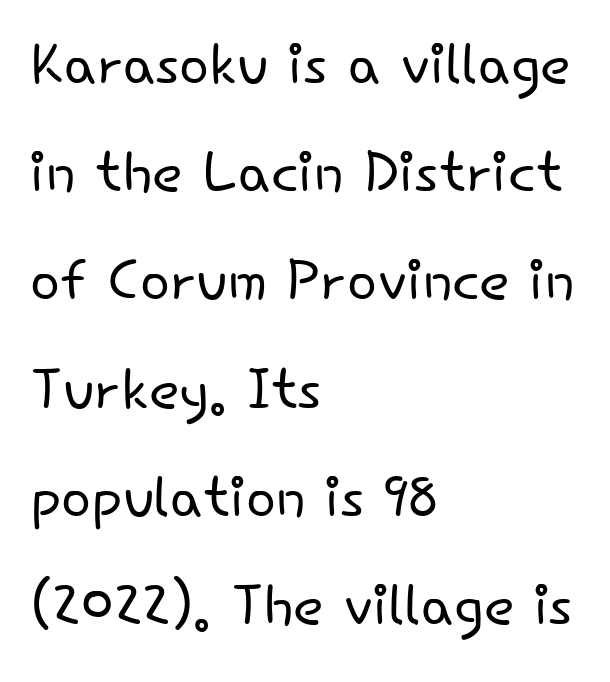
Casual observation: everything's shoved over to the left. Tracking value appears to be zero — textbook default spacing. I'd call this a sans setting — the letters go barefoot. The designer left line spacing at the default.
